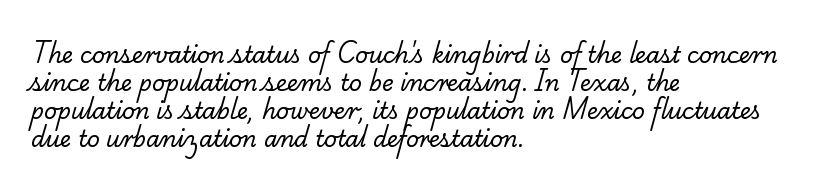
{"bold": "no", "underline": "no", "align": "left", "line_spacing": "normal", "line_spacing_ratio": 1.27, "letter_spacing": "normal", "letter_spacing_em": 0.0, "glyph_px": 22}
